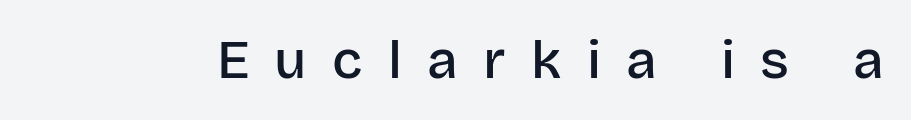
The image shows 54 px semibold sans-serif type, upright; set unusually wide letter spacing (+0.47 em), not underlined; low stroke contrast and a large x-height.
